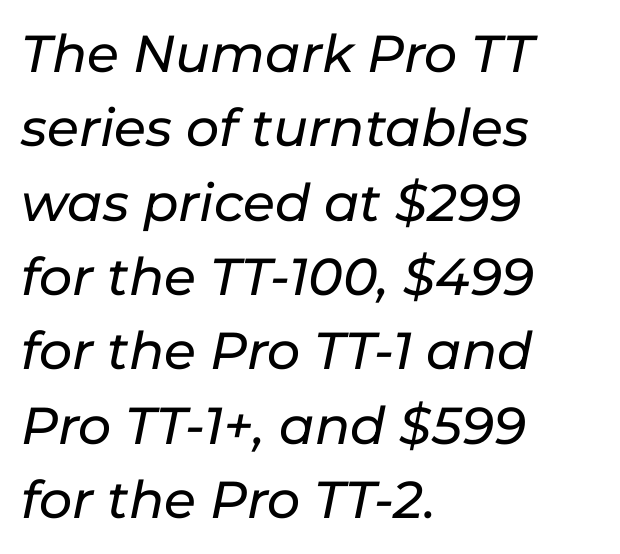
The image shows 52 px text type, italic (leaning right); set left-aligned, normal line spacing (1.43x), normal letter spacing, not underlined; low stroke contrast and a medium x-height.
